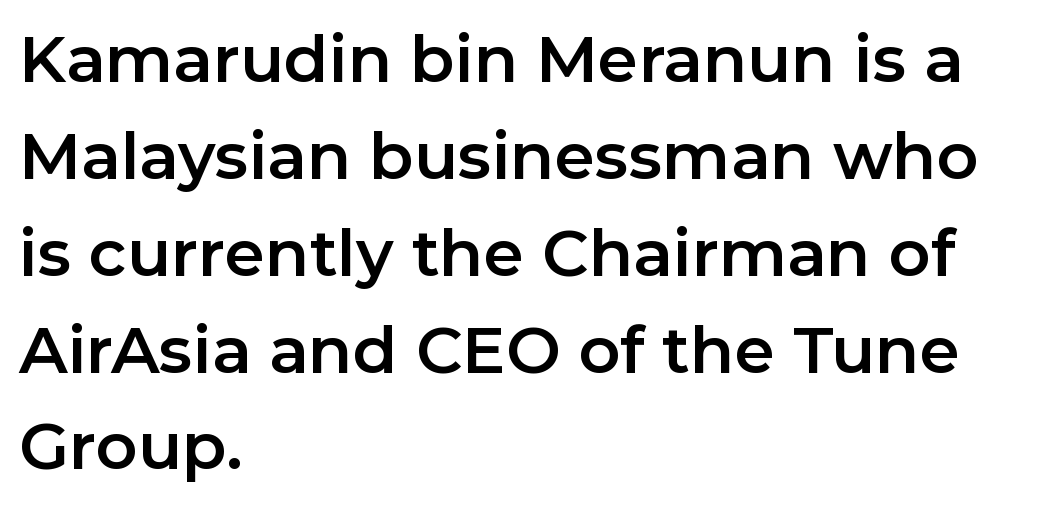
The image shows 65 px sans-serif type, upright; set left-aligned, normal line spacing (1.49x), normal letter spacing, not underlined; low stroke contrast and a medium x-height.
